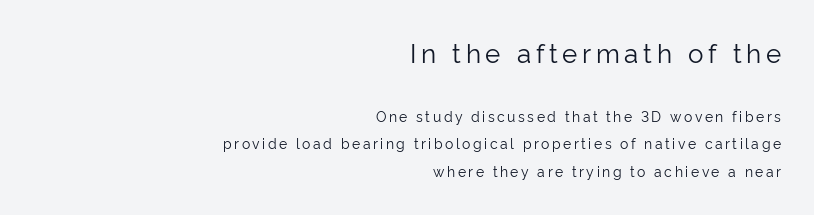
No chunkiness to these letters — they're not bold. The face used here appears at its bigger size in the upper chunk. The block of text is sparse from top to bottom, with ample space between rows. It's the straight-up-and-down kind of type. Only glyphs here, with clear space below each row.
